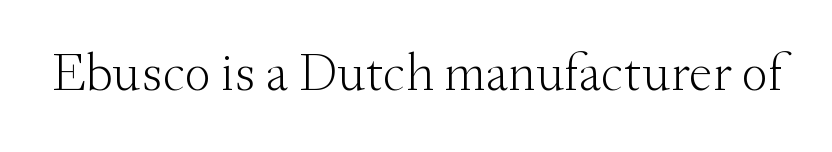
The foot of each line stays bare and open. Posture: vertical. Here the designer chose a conventional face with non-uniform glyph widths. Each word holds together tightly as a unit, with standard inter-letter gaps. Typographically, this falls in the serif category. A light-to-regular cut is what we see here.
